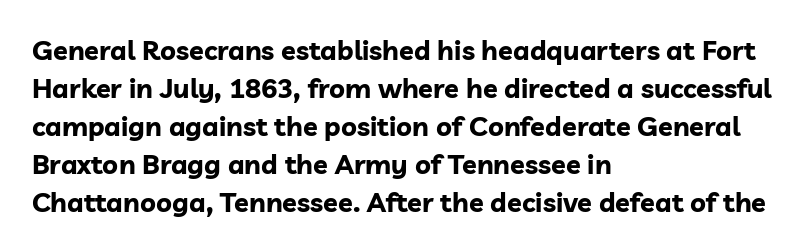
Nothing unusual about the tracking: characters are spaced as the font intends. Glance below the letters and you will spot only blank space. Designer's note — italics off, roman on. Alignment: flush left.
